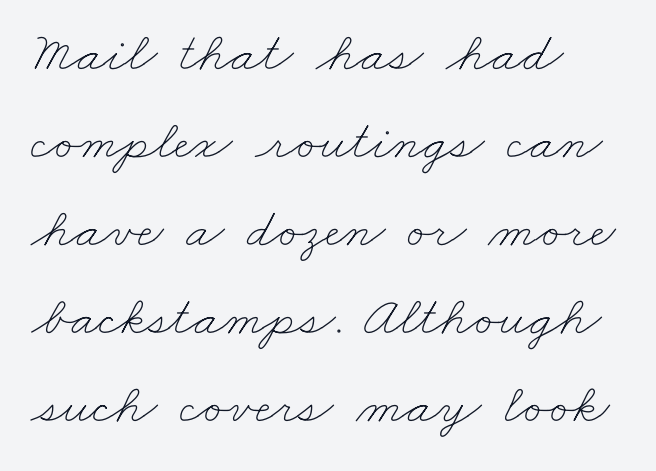
{"bold": "no", "weight": "thin", "width": "wide", "stroke_contrast": "low", "x_height": "small", "monospaced": "no", "underline": "no", "align": "left", "line_spacing": "normal", "line_spacing_ratio": 1.57, "letter_spacing": "normal", "letter_spacing_em": 0.0, "glyph_px": 56}
